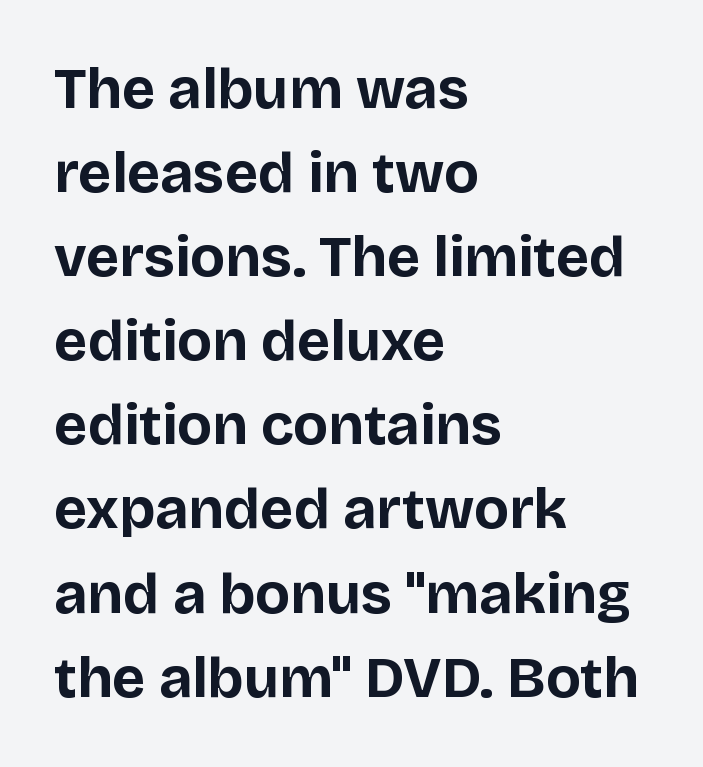
The image shows 58 px bold sans-serif type, upright; set left-aligned, normal line spacing (1.45x), normal letter spacing, not underlined; low stroke contrast and a large x-height.
